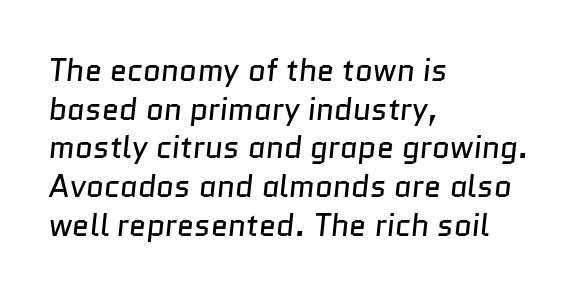
Stroke thickness stays within the range of a standard reading face or lighter. This block has exactly the height ordinary leading produces. Spacing verdict: proportional, widths tailored to each character. Does the copy run flush right? No — it runs flush left.
